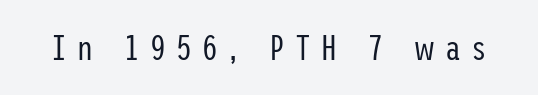
Q: Is the text bold? A: No.
Q: Is the text italic (slanted)? A: No, it is upright.
Q: Is the typeface a serif or a sans-serif typeface? A: Sans-serif.
Q: Is the text underlined? A: No.
Q: Is the spacing between letters normal or unusually wide? A: Unusually wide.
Q: Width (condensed, normal, or wide)? A: Condensed.
Q: Stroke contrast? A: Low.
Q: x-height? A: Medium.
